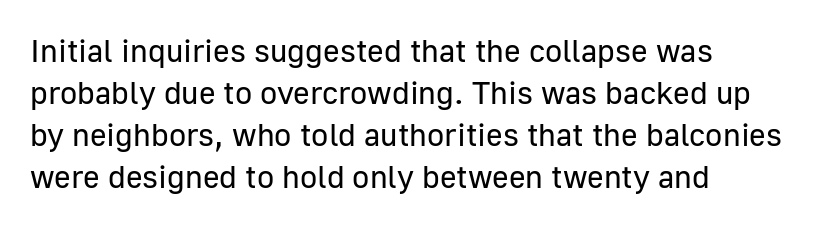
The image shows 32 px regular-weight sans-serif type, upright; set left-aligned, normal line spacing (1.31x), normal letter spacing, not underlined; low stroke contrast and a medium x-height.
